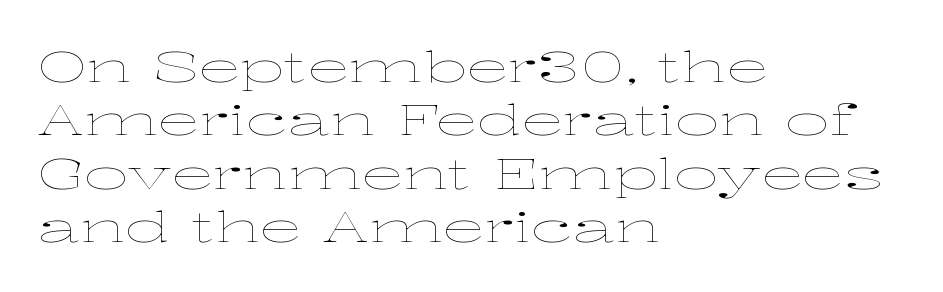
These lines are rendered in a variable-pitch font. Unlike italic type, these characters show no tilt at all. The letterforms sit at book weight or below. Each word holds together tightly as a unit, with standard inter-letter gaps. These lines are set flush left with a ragged right edge. Honestly, there is no underline to notice here at all.
